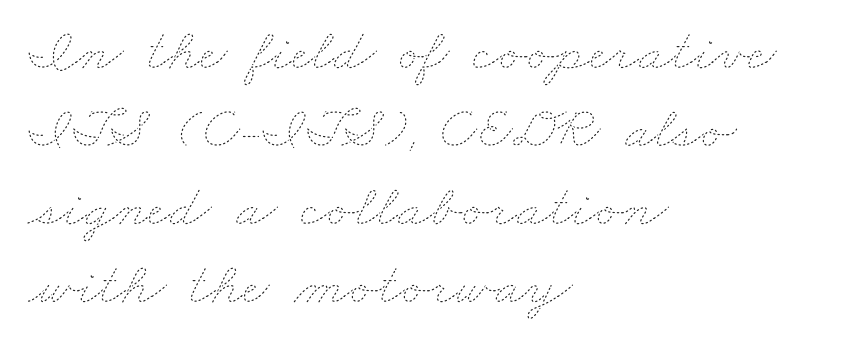
Q: Is the text bold? A: No.
Q: Is the text underlined? A: No.
Q: How is the paragraph aligned? A: Left-aligned.
Q: Is the spacing between letters normal or unusually wide? A: Normal.
Q: Is the spacing between lines tight, normal or loose? A: Normal.
Q: Width (condensed, normal, or wide)? A: Wide.
Q: Stroke contrast? A: Low.
Q: x-height? A: Small.
Q: Monospaced? A: No.
